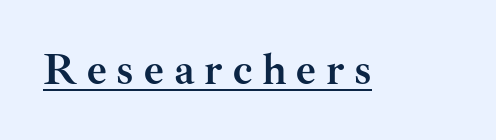
{"serif": "yes", "italic": "no", "bold": "yes", "weight": "semibold", "width": "normal", "stroke_contrast": "medium", "x_height": "small", "monospaced": "no", "underline": "yes", "letter_spacing": "wide", "letter_spacing_em": 0.23, "glyph_px": 43}
